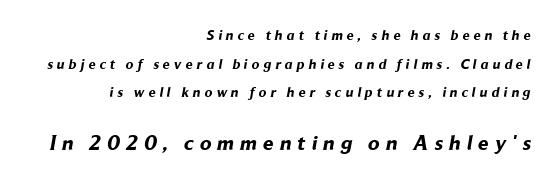
{"bold": "yes", "underline": "no", "align": "right", "line_spacing": "loose", "line_spacing_ratio": 2.05, "letter_spacing": "wide", "letter_spacing_em": 0.29, "larger_block": "second", "size_ratio": 1.5, "glyph_px": 21}
